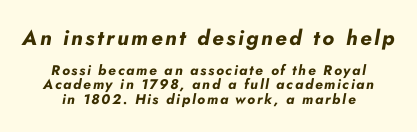
The image shows 21 px bold type, italic (leaning right); set centered, tight line spacing (1.02x), not underlined; the first (top) block is 1.5x larger.
